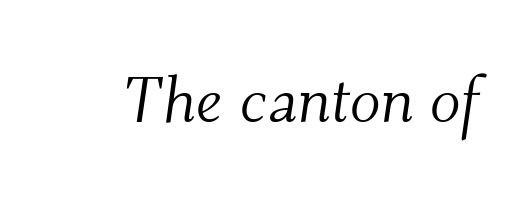
Q: Is the text bold? A: No.
Q: Is the text italic (slanted)? A: Yes, it leans right by about 9 degrees.
Q: Is the typeface a serif or a sans-serif typeface? A: Serif.
Q: Is the text underlined? A: No.
Q: Is the spacing between letters normal or unusually wide? A: Normal.
Q: Width (condensed, normal, or wide)? A: Normal.
Q: Stroke contrast? A: Medium.
Q: x-height? A: Small.
Q: Monospaced? A: No.
